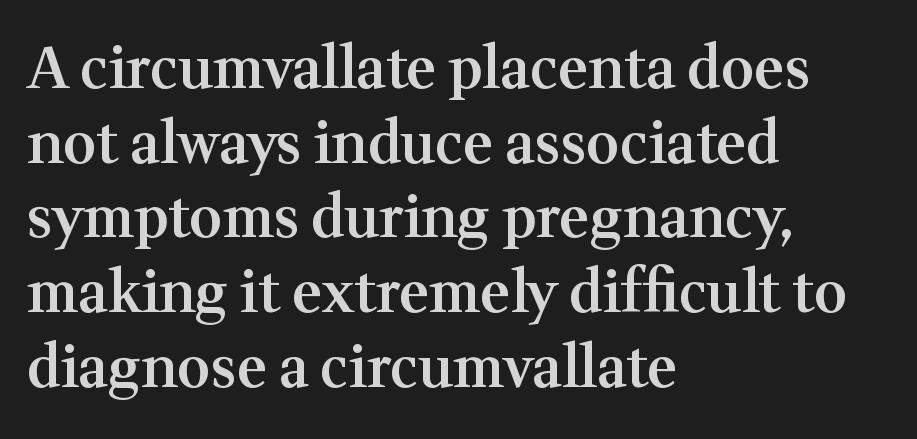
{"serif": "yes", "italic": "no", "bold": "semi", "weight": "semibold", "width": "normal", "stroke_contrast": "medium", "x_height": "medium", "monospaced": "no", "underline": "no", "align": "left", "line_spacing": "normal", "line_spacing_ratio": 1.31, "letter_spacing": "normal", "letter_spacing_em": 0.0, "glyph_px": 57}
